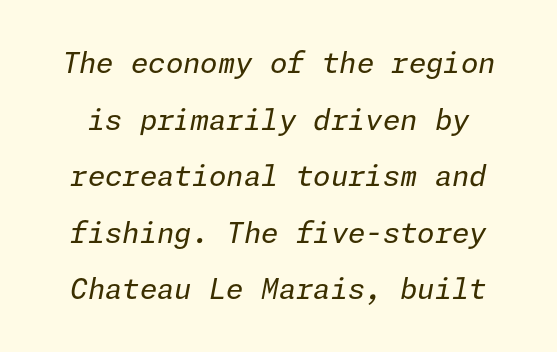
Q: Is the text bold? A: No.
Q: Is the text italic (slanted)? A: Yes, it leans right by about 11 degrees.
Q: Is the text underlined? A: No.
Q: Is the spacing between letters normal or unusually wide? A: Normal.
Q: Is the spacing between lines tight, normal or loose? A: Loose.
Q: Width (condensed, normal, or wide)? A: Normal.
Q: Stroke contrast? A: Low.
Q: x-height? A: Medium.
